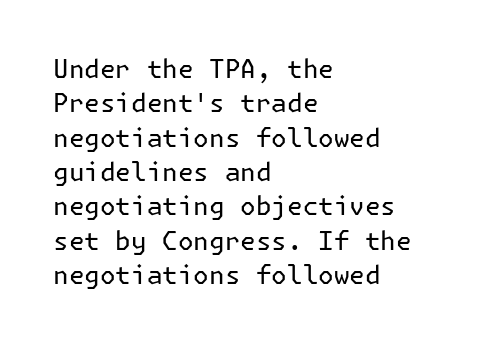
{"italic": "no", "bold": "no", "underline": "no", "align": "left", "line_spacing": "normal", "line_spacing_ratio": 1.32, "letter_spacing": "normal", "letter_spacing_em": 0.0, "glyph_px": 26}
